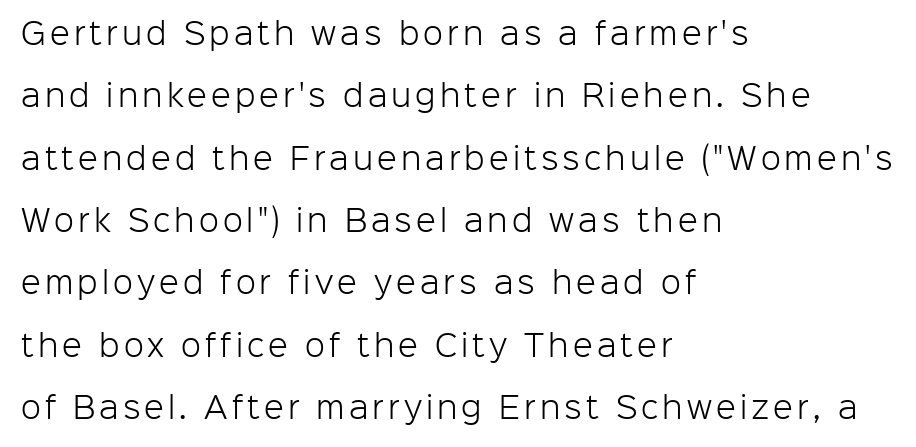
Type style note: lacks serifs. The letters advance in unequal steps, a hallmark of proportional type. Descenders hang freely into open space. This sample uses an upright cut, with every glyph sitting square on the baseline. Whoever set this chose breathing room over compactness in the vertical rhythm.
